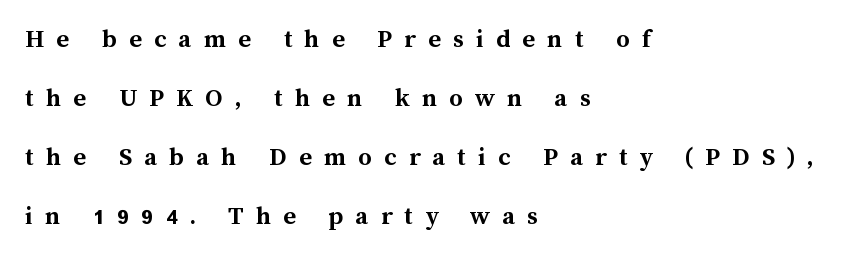
Q: Is the text bold? A: Yes.
Q: Is the text italic (slanted)? A: No, it is upright.
Q: Is the text underlined? A: No.
Q: How is the paragraph aligned? A: Left-aligned.
Q: Is the spacing between letters normal or unusually wide? A: Unusually wide.
Q: Is the spacing between lines tight, normal or loose? A: Loose.
